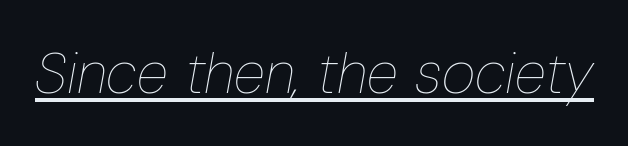
{"italic": "yes", "lean": "right", "slant_degrees": 10, "bold": "no", "weight": "thin", "width": "condensed", "stroke_contrast": "low", "x_height": "medium", "monospaced": "no", "underline": "yes", "letter_spacing": "normal", "letter_spacing_em": 0.0, "glyph_px": 58}
